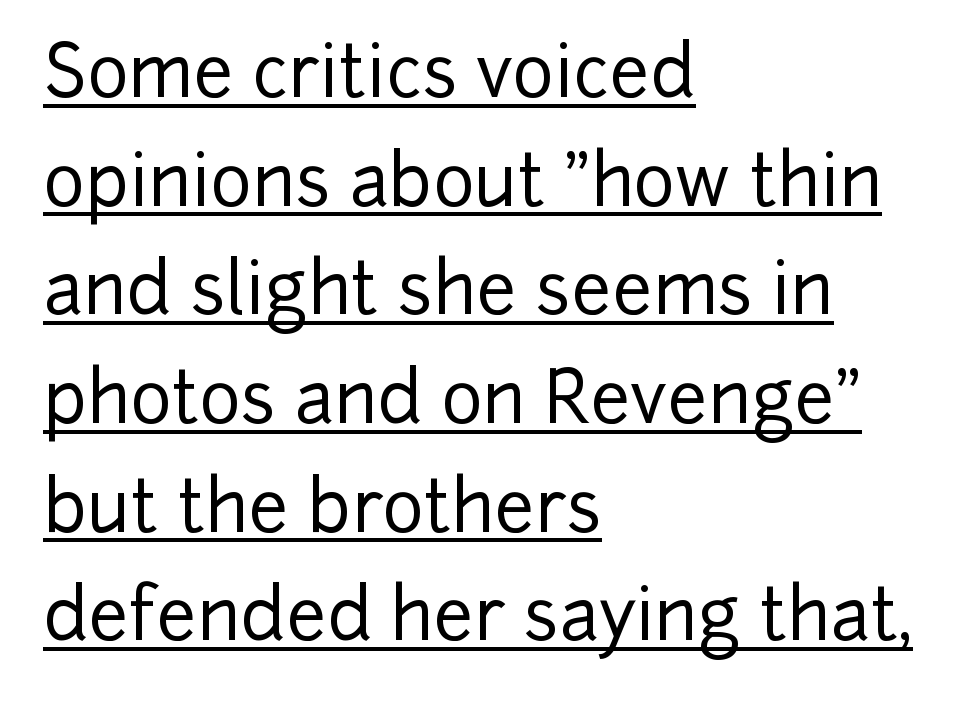
A baseline rule has been typeset under these characters. A classic flush-left, rag-right setting is used for this passage. Vertical strokes here are truly vertical. The lines sit at an ordinary, default distance from one another. The letterforms sit shoulder to shoulder at normal distance. The letters carry no serifs — their stems end cleanly without finishing strokes.
